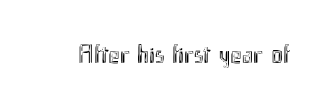
Q: Is the text italic (slanted)? A: No, it is upright.
Q: Is the text underlined? A: No.
Q: Is the spacing between letters normal or unusually wide? A: Normal.
